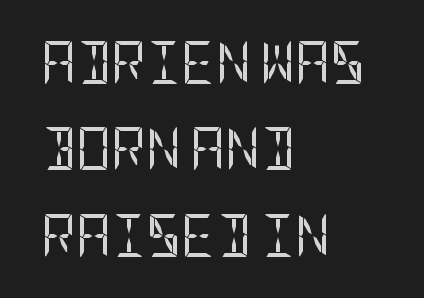
Weight class: somewhere from thin through regular. How are the letters spaced? Ordinarily, with no added tracking. These lines stand farther apart than default settings would place them. Does the copy run flush right? No — it runs flush left. Rule under the text: the space is simply empty. Unlike italic type, these characters show no tilt at all.
